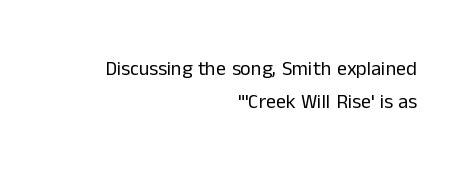
The image shows 20 px text type, upright; set right-aligned, normal line spacing (1.67x), normal letter spacing, not underlined.
